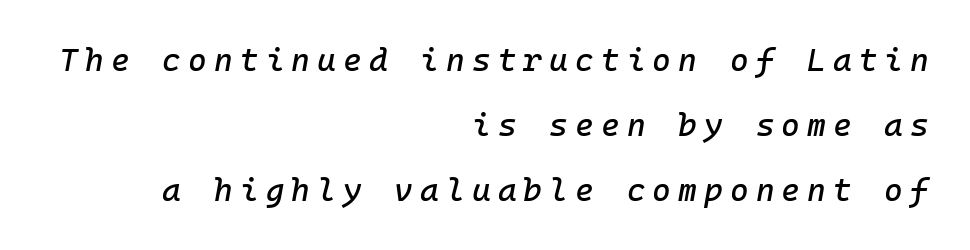
Q: Is the text italic (slanted)? A: Yes, it leans right by about 10 degrees.
Q: Is the text underlined? A: No.
Q: How is the paragraph aligned? A: Right-aligned.
Q: Is the spacing between letters normal or unusually wide? A: Unusually wide.
Q: Is the spacing between lines tight, normal or loose? A: Loose.
Q: Width (condensed, normal, or wide)? A: Normal.
Q: Stroke contrast? A: Low.
Q: x-height? A: Medium.
Q: Monospaced? A: Yes.
